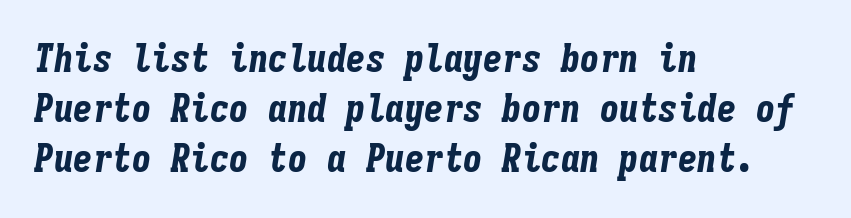
Q: Is the text bold? A: Yes.
Q: Is the text italic (slanted)? A: Yes, it leans right by about 9 degrees.
Q: Is the text underlined? A: No.
Q: How is the paragraph aligned? A: Left-aligned.
Q: Is the spacing between letters normal or unusually wide? A: Normal.
Q: Is the spacing between lines tight, normal or loose? A: Normal.
Q: Width (condensed, normal, or wide)? A: Condensed.
Q: Stroke contrast? A: Low.
Q: x-height? A: Medium.
Q: Monospaced? A: Yes.
